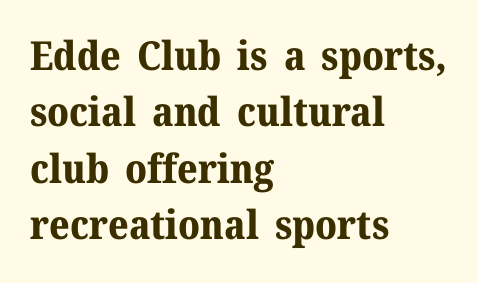
The glyphs are unaccompanied by any horizontal stroke below them. The face used here is seriffed, in the tradition of book romans. Is this a fixed-width face? No — the glyphs have proportional, varying widths. You'd pick this weight for a headline — it's a proper bold.
